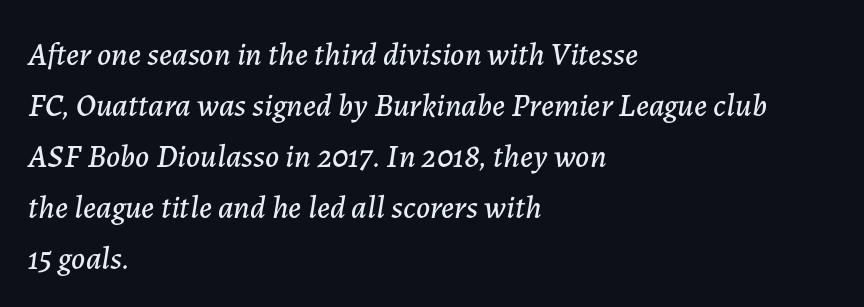
The image shows 32 px text type, italic (leaning right); set left-aligned, normal line spacing (1.59x), normal letter spacing, not underlined; low stroke contrast and a medium x-height.
